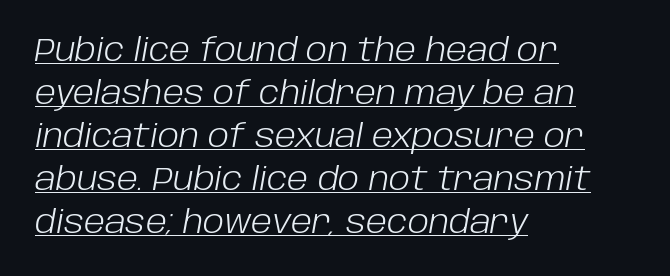
The face used here appears with an underline applied. The font is comparable to plain body text, perhaps lighter. Letter spacing: default. Teacher's note: observe the even left margin — that is flush-left alignment.
